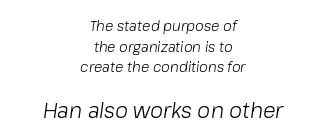
The image shows 21 px text type, italic (leaning right); set centered, normal line spacing (1.47x), normal letter spacing, not underlined; the second (bottom) block is 1.5x larger.
